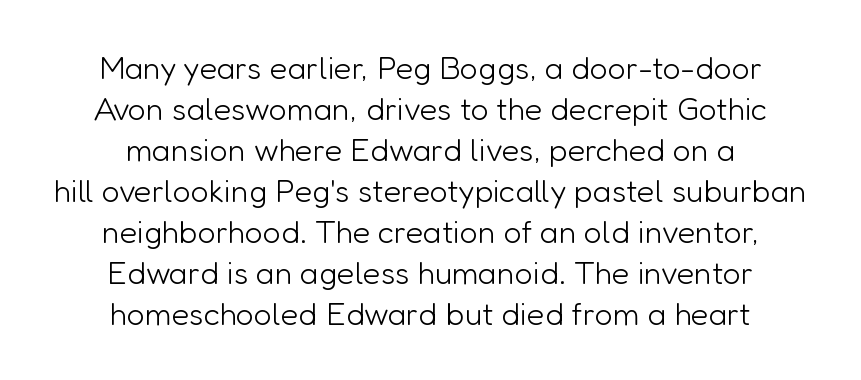
{"serif": "no", "italic": "no", "bold": "no", "weight": "light", "width": "normal", "stroke_contrast": "low", "x_height": "medium", "monospaced": "no", "underline": "no", "align": "center", "line_spacing": "normal", "line_spacing_ratio": 1.28, "letter_spacing": "normal", "letter_spacing_em": 0.0, "glyph_px": 32}
